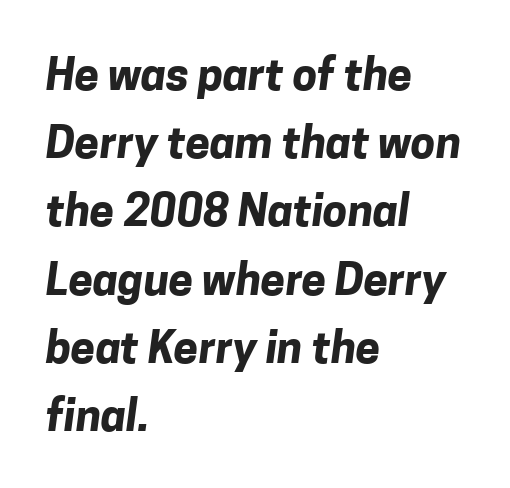
The image shows 44 px bold sans-serif type; set left-aligned, normal line spacing (1.55x), normal letter spacing, not underlined; low stroke contrast and a medium x-height.
